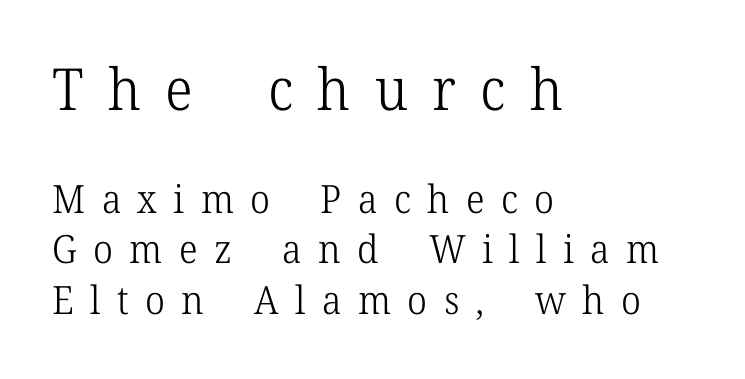
{"serif": "yes", "italic": "no", "bold": "no", "weight": "light", "width": "normal", "stroke_contrast": "low", "x_height": "medium", "monospaced": "no", "underline": "no", "align": "left", "line_spacing": "normal", "line_spacing_ratio": 1.3, "letter_spacing": "wide", "letter_spacing_em": 0.42, "larger_block": "first", "size_ratio": 1.49, "glyph_px": 58}
